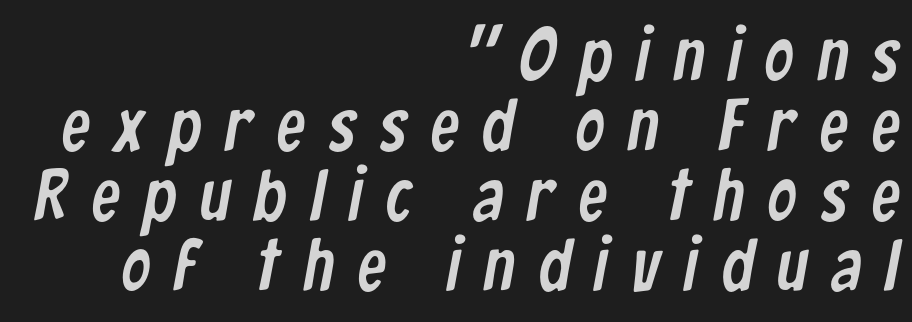
The image shows 73 px condensed sans-serif type; set right-aligned, tight line spacing (0.96x), unusually wide letter spacing (+0.32 em), not underlined; low stroke contrast and a medium x-height.
